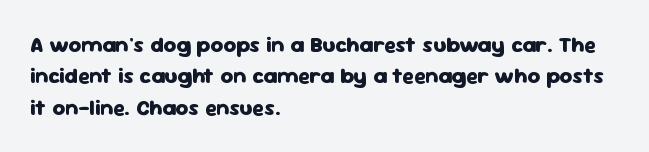
Q: Is the text bold? A: Yes.
Q: Is the text italic (slanted)? A: No, it is upright.
Q: Is the text underlined? A: No.
Q: How is the paragraph aligned? A: Left-aligned.
Q: Is the spacing between letters normal or unusually wide? A: Normal.
Q: Is the spacing between lines tight, normal or loose? A: Normal.
